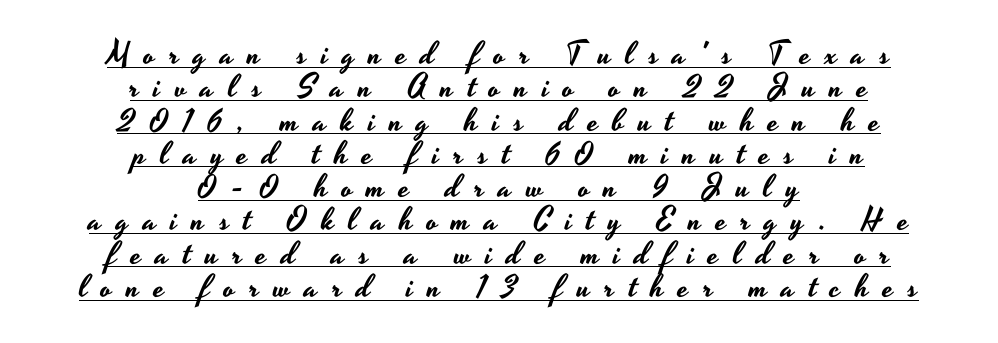
Looks like regular typesetting: each glyph gets only the width it needs. Is this a sans? Yes — the strokes have no serifs. Where is the straight margin? There isn't one; the lines are centered. Glyph-to-glyph distance is far greater than everyday printed text.
